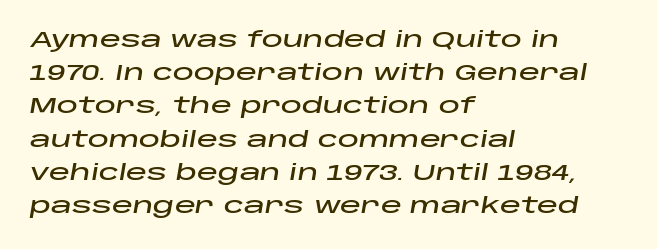
There's an unmistakable incline to the writing here. The strip under each line holds only bare page. One glance says typical: line gaps are just what's usual. Nothing unusual about the tracking: characters are spaced as the font intends. A classic flush-left, rag-right setting is used for this passage.
